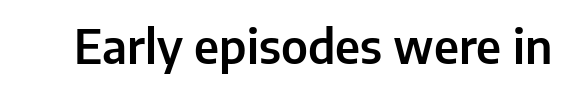
The image shows 46 px sans-serif type, upright; set normal letter spacing, not underlined; low stroke contrast and a medium x-height.
